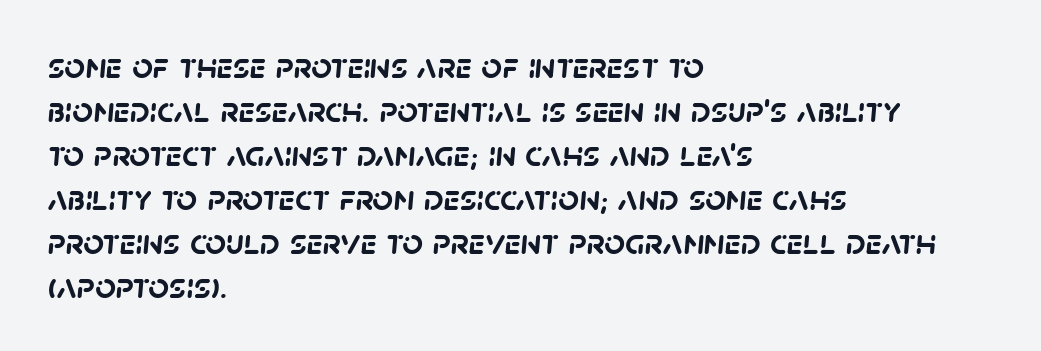
Q: Is the text bold? A: Yes.
Q: Is the typeface a serif or a sans-serif typeface? A: Sans-serif.
Q: Is the text underlined? A: No.
Q: How is the paragraph aligned? A: Left-aligned.
Q: Is the spacing between letters normal or unusually wide? A: Normal.
Q: Width (condensed, normal, or wide)? A: Normal.
Q: Stroke contrast? A: Low.
Q: x-height? A: Large.
Q: Monospaced? A: No.
